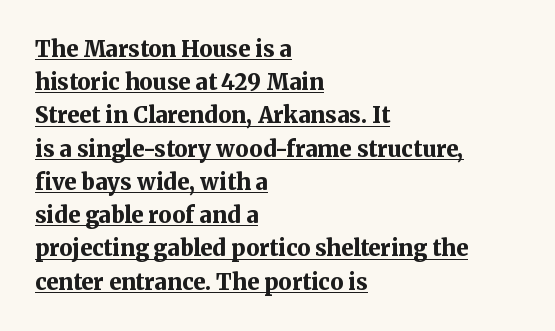
The image shows 22 px bold type, upright; set left-aligned, normal line spacing (1.51x), normal letter spacing, underlined.
